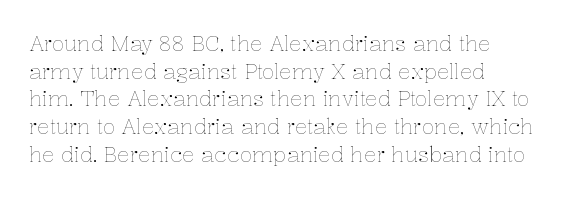
The image shows 21 px text type, upright; set normal line spacing (1.32x), normal letter spacing, not underlined.
